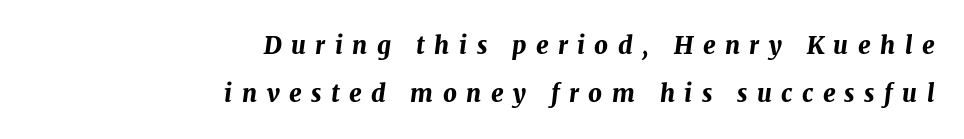
Q: Is the text bold? A: Yes.
Q: Is the text italic (slanted)? A: Yes, it leans right by about 7 degrees.
Q: Is the text underlined? A: No.
Q: How is the paragraph aligned? A: Right-aligned.
Q: Is the spacing between letters normal or unusually wide? A: Unusually wide.
Q: Is the spacing between lines tight, normal or loose? A: Loose.
